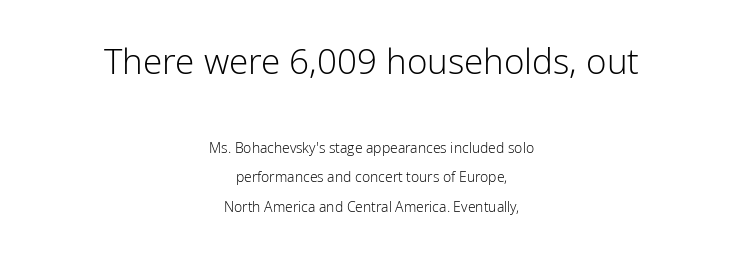
Q: Is the text bold? A: No.
Q: Is the text italic (slanted)? A: No, it is upright.
Q: Is the typeface a serif or a sans-serif typeface? A: Sans-serif.
Q: Is the text underlined? A: No.
Q: How is the paragraph aligned? A: Centered.
Q: Is the spacing between letters normal or unusually wide? A: Normal.
Q: Is the spacing between lines tight, normal or loose? A: Loose.
Q: Which block of text is set in a larger size, the first (top) or the second (bottom)? A: The first (top) one.
Q: Width (condensed, normal, or wide)? A: Normal.
Q: Stroke contrast? A: Low.
Q: x-height? A: Medium.
Q: Monospaced? A: No.
